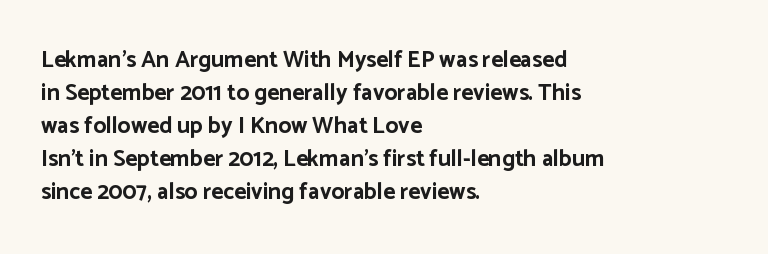
The image shows 23 px bold type, upright; set left-aligned, normal line spacing (1.44x), normal letter spacing, not underlined.
